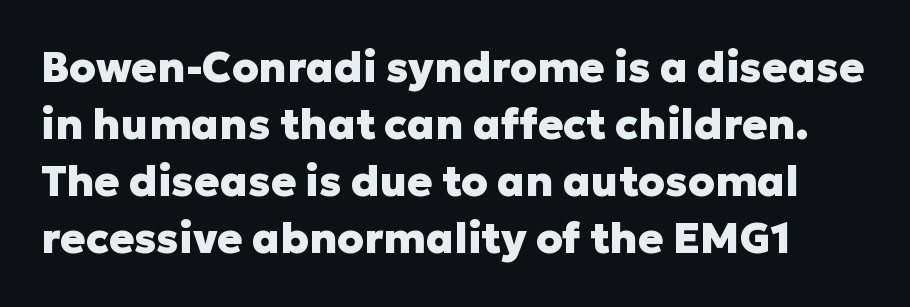
The image shows 42 px heavy sans-serif type, upright; set normal line spacing (1.36x), normal letter spacing, not underlined; low stroke contrast and a medium x-height.
